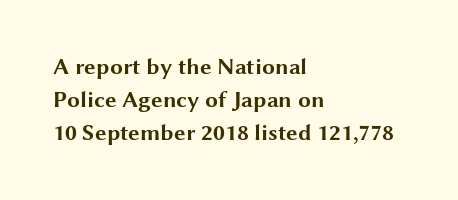
This sample keeps an unexceptional amount of space between lines. Strokes here are thick enough to call this a true bold. A student would call this left alignment; a typographer would say flush left, rag right. You can tell it's not italic because the verticals are truly vertical.
